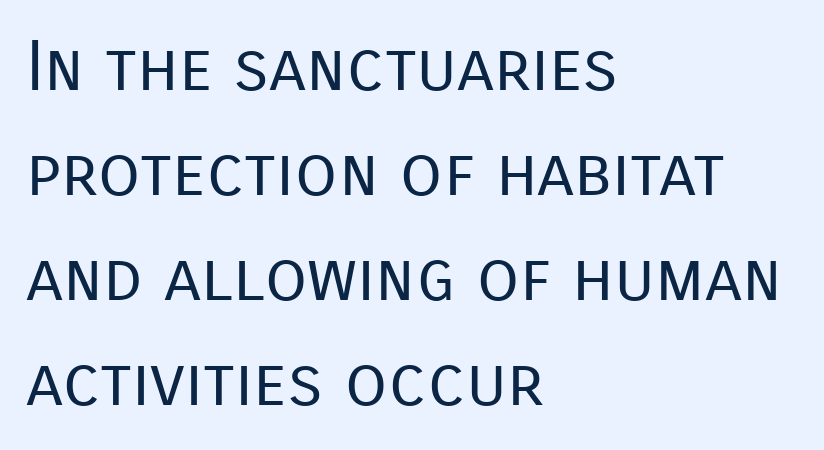
{"serif": "no", "italic": "no", "bold": "no", "weight": "regular", "width": "normal", "stroke_contrast": "low", "x_height": "medium", "monospaced": "no", "underline": "no", "align": "left", "line_spacing": "normal", "line_spacing_ratio": 1.52, "letter_spacing": "normal", "letter_spacing_em": 0.0, "glyph_px": 69}
